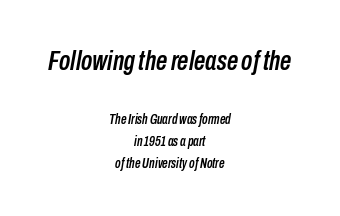
Standard letterfit; no display-style spreading of the glyphs. The paragraph has two soft edges and a firm central axis. The letters are slanted; this is an italic face. Underlining? Definitely not there.
